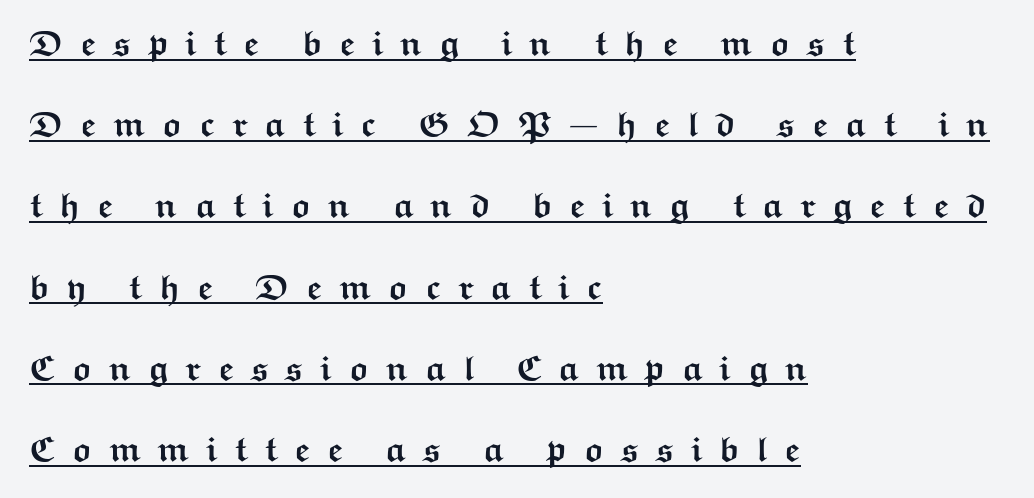
Notice how a bar underscores the lettering throughout. The passage shown has open, widely tracked lettering throughout. Nope, not italic — everything's standing straight. Heft: maximum for text — a bold.
